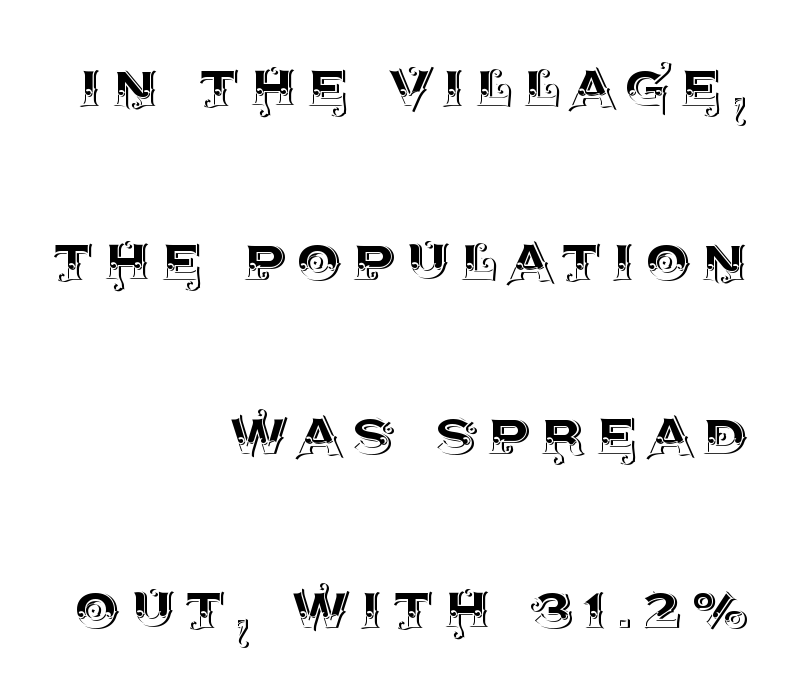
Q: Is the text italic (slanted)? A: No, it is upright.
Q: Is the text underlined? A: No.
Q: How is the paragraph aligned? A: Right-aligned.
Q: Is the spacing between lines tight, normal or loose? A: Loose.
Q: Width (condensed, normal, or wide)? A: Normal.
Q: x-height? A: Large.
Q: Monospaced? A: No.
